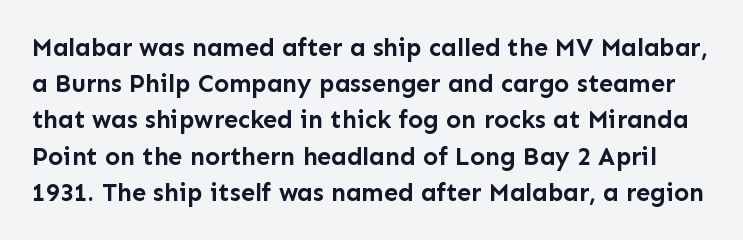
{"italic": "no", "bold": "yes", "underline": "no", "line_spacing": "normal", "line_spacing_ratio": 1.45, "letter_spacing": "normal", "letter_spacing_em": 0.0, "glyph_px": 25}
